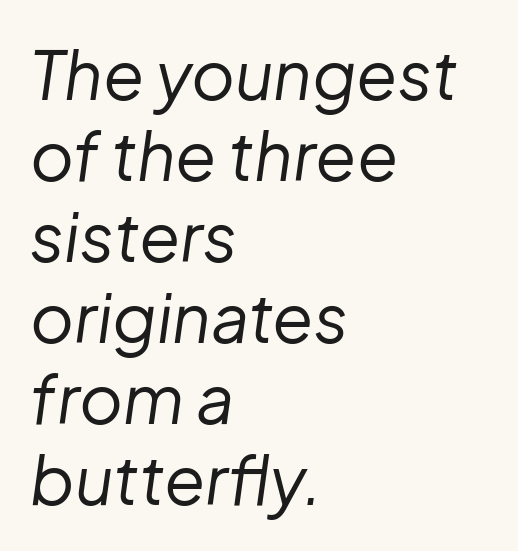
The image shows 67 px regular-weight type, italic (leaning right); set left-aligned, line spacing 1.21x, normal letter spacing, not underlined; low stroke contrast and a medium x-height.
